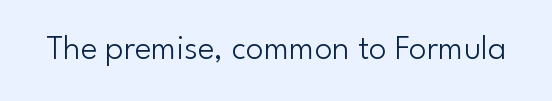
Q: Is the text bold? A: No.
Q: Is the text italic (slanted)? A: No, it is upright.
Q: Is the typeface a serif or a sans-serif typeface? A: Sans-serif.
Q: Is the text underlined? A: No.
Q: Is the spacing between letters normal or unusually wide? A: Normal.
Q: Width (condensed, normal, or wide)? A: Normal.
Q: Stroke contrast? A: Low.
Q: x-height? A: Small.
Q: Monospaced? A: No.
